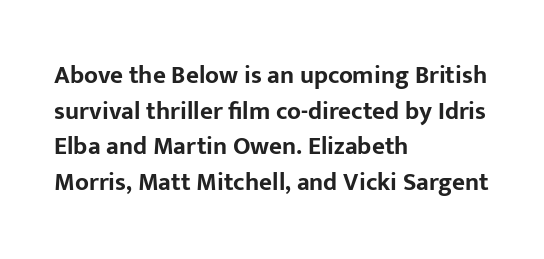
{"italic": "no", "bold": "yes", "underline": "no", "align": "left", "line_spacing": "normal", "line_spacing_ratio": 1.43, "letter_spacing": "normal", "letter_spacing_em": 0.0, "glyph_px": 25}
